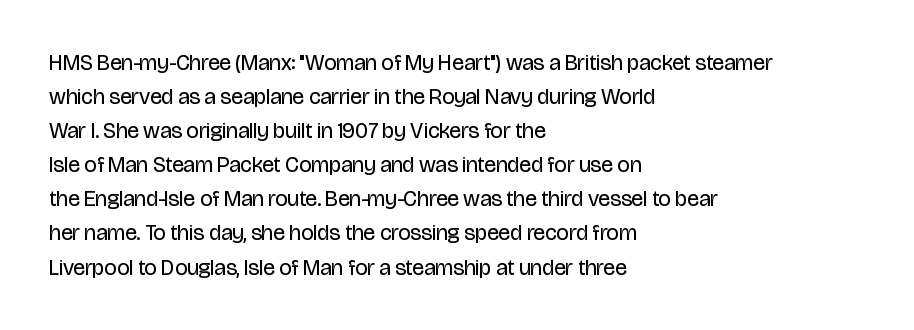
{"italic": "no", "bold": "no", "underline": "no", "align": "left", "line_spacing": "normal", "line_spacing_ratio": 1.55, "letter_spacing": "normal", "letter_spacing_em": 0.0, "glyph_px": 22}
